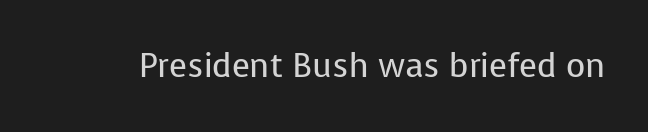
Q: Is the text bold? A: No.
Q: Is the text italic (slanted)? A: No, it is upright.
Q: Is the typeface a serif or a sans-serif typeface? A: Sans-serif.
Q: Is the text underlined? A: No.
Q: Is the spacing between letters normal or unusually wide? A: Normal.
Q: Width (condensed, normal, or wide)? A: Normal.
Q: Stroke contrast? A: Low.
Q: x-height? A: Medium.
Q: Monospaced? A: No.
